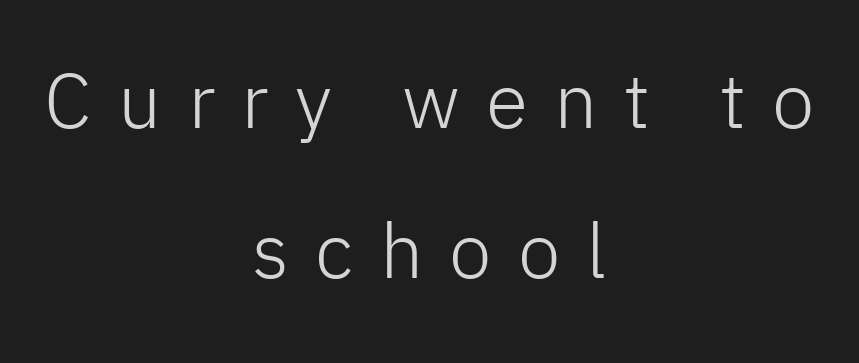
The image shows 77 px light sans-serif type, upright; set centered, loose line spacing (1.95x), unusually wide letter spacing (+0.34 em), not underlined; low stroke contrast and a medium x-height.
